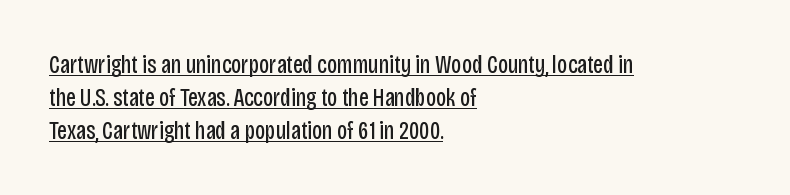
The image shows 25 px text type, upright; set left-aligned, normal line spacing (1.32x), normal letter spacing, underlined.
